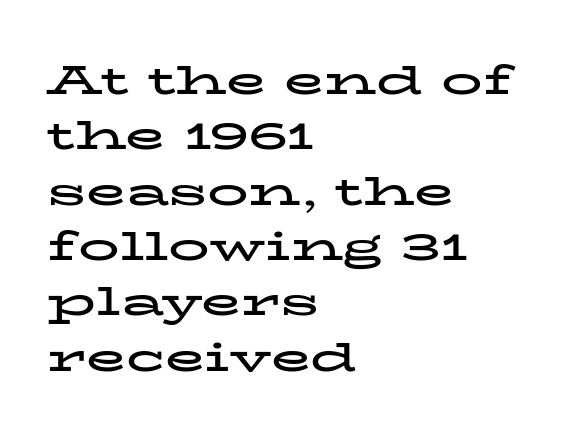
Plain, unruled lines of type. These lines carry a lot of weight — the face is fully bold. The axis of the letterforms is exactly vertical. Character widths vary here, with narrow letters taking less room than wide ones. This is serif lettering, the kind often seen in printed books. The typesetter chose a ragged-right arrangement here.
